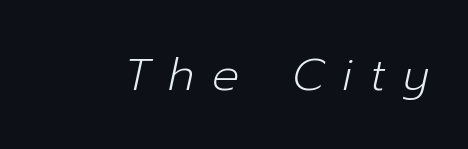
Q: Is the text bold? A: No.
Q: Is the text italic (slanted)? A: Yes, it leans right by about 12 degrees.
Q: Is the text underlined? A: No.
Q: Is the spacing between letters normal or unusually wide? A: Unusually wide.
Q: Width (condensed, normal, or wide)? A: Normal.
Q: Stroke contrast? A: Low.
Q: x-height? A: Medium.
Q: Monospaced? A: No.
